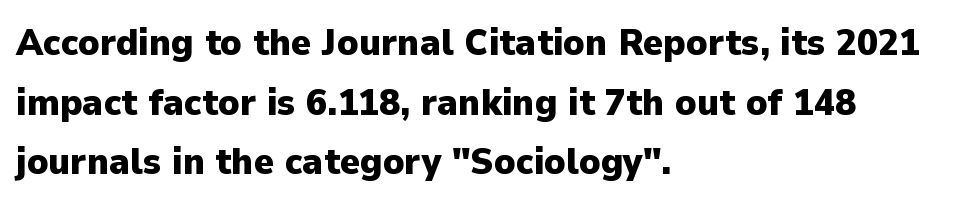
{"serif": "no", "italic": "no", "bold": "yes", "weight": "heavy", "width": "normal", "stroke_contrast": "low", "x_height": "medium", "monospaced": "no", "underline": "no", "align": "left", "line_spacing": "normal", "line_spacing_ratio": 1.57, "letter_spacing": "normal", "letter_spacing_em": 0.0, "glyph_px": 38}
